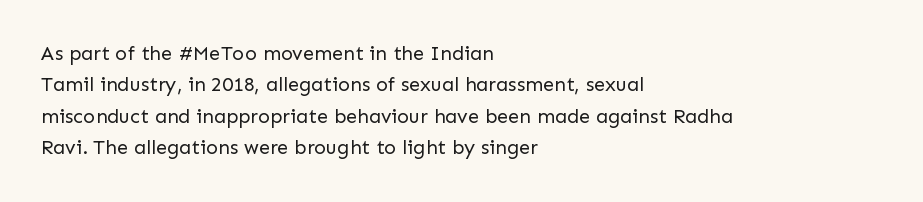
Line spacing here is normal. A typesetter would mark this as roman, not italic. The specimen omits any rule beneath the text block's lines. The rag falls on the right side of this text block. The characters are drawn with everyday or finer stroke widths.
